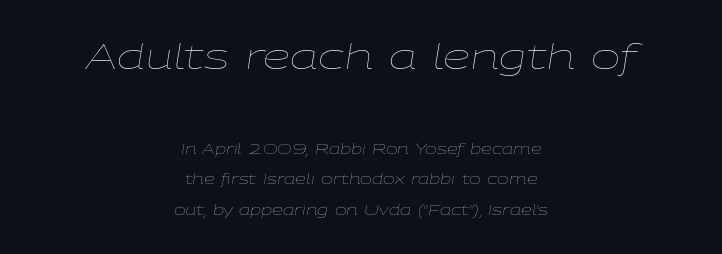
Q: Is the text bold? A: No.
Q: Is the text italic (slanted)? A: Yes, it leans right by about 9 degrees.
Q: Is the text underlined? A: No.
Q: How is the paragraph aligned? A: Centered.
Q: Is the spacing between letters normal or unusually wide? A: Normal.
Q: Is the spacing between lines tight, normal or loose? A: Loose.
Q: Which block of text is set in a larger size, the first (top) or the second (bottom)? A: The first (top) one.
Q: Width (condensed, normal, or wide)? A: Wide.
Q: Stroke contrast? A: Low.
Q: x-height? A: Medium.
Q: Monospaced? A: No.
